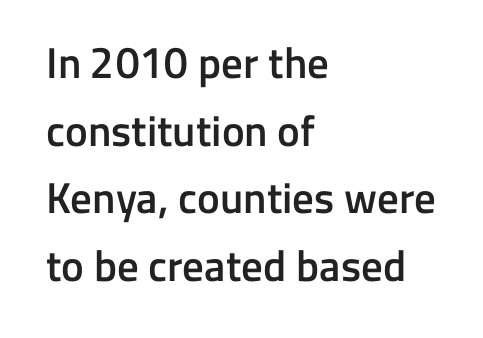
Q: Is the text bold? A: Semi-bold.
Q: Is the text italic (slanted)? A: No, it is upright.
Q: Is the typeface a serif or a sans-serif typeface? A: Sans-serif.
Q: Is the text underlined? A: No.
Q: How is the paragraph aligned? A: Left-aligned.
Q: Is the spacing between letters normal or unusually wide? A: Normal.
Q: Is the spacing between lines tight, normal or loose? A: Normal.
Q: Width (condensed, normal, or wide)? A: Normal.
Q: Stroke contrast? A: Low.
Q: x-height? A: Medium.
Q: Monospaced? A: No.
